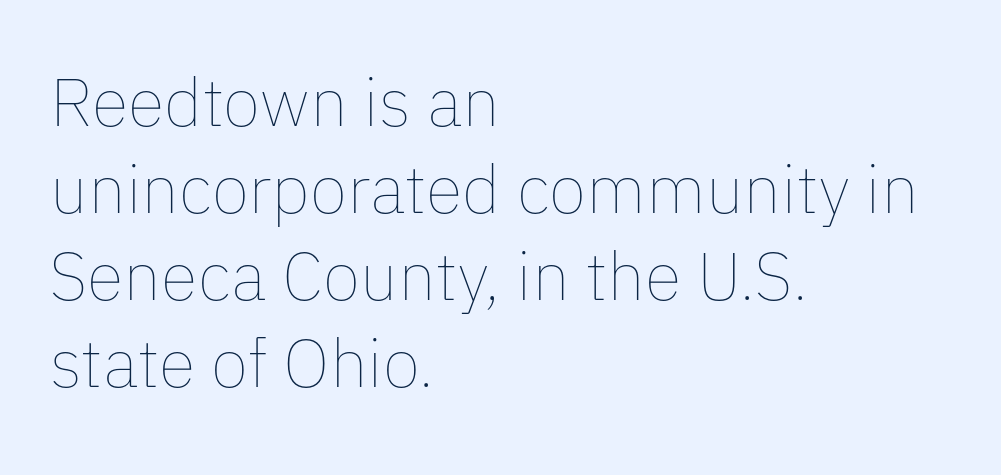
The image shows 68 px thin type, upright; set left-aligned, normal line spacing (1.28x), normal letter spacing, not underlined; low stroke contrast and a medium x-height.
